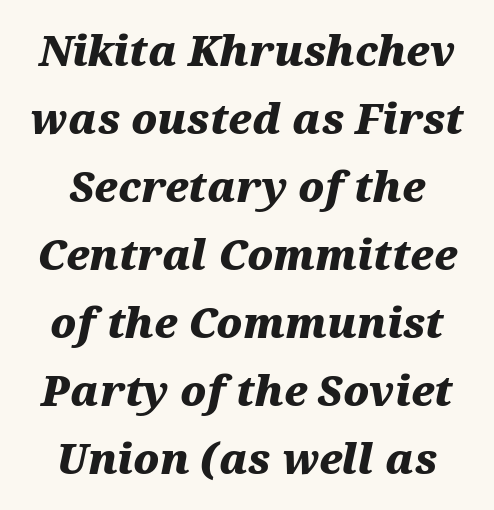
{"italic": "yes", "lean": "right", "slant_degrees": 12, "bold": "yes", "weight": "heavy", "width": "wide", "stroke_contrast": "medium", "x_height": "medium", "monospaced": "no", "underline": "no", "align": "center", "line_spacing": "normal", "line_spacing_ratio": 1.66, "letter_spacing": "normal", "letter_spacing_em": 0.0, "glyph_px": 41}
